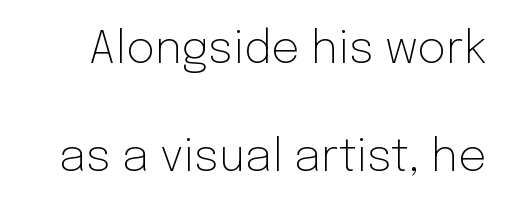
Q: Is the text bold? A: No.
Q: Is the text italic (slanted)? A: No, it is upright.
Q: Is the typeface a serif or a sans-serif typeface? A: Sans-serif.
Q: Is the text underlined? A: No.
Q: Is the spacing between letters normal or unusually wide? A: Normal.
Q: Is the spacing between lines tight, normal or loose? A: Loose.
Q: Width (condensed, normal, or wide)? A: Normal.
Q: Stroke contrast? A: Low.
Q: x-height? A: Medium.
Q: Monospaced? A: No.
